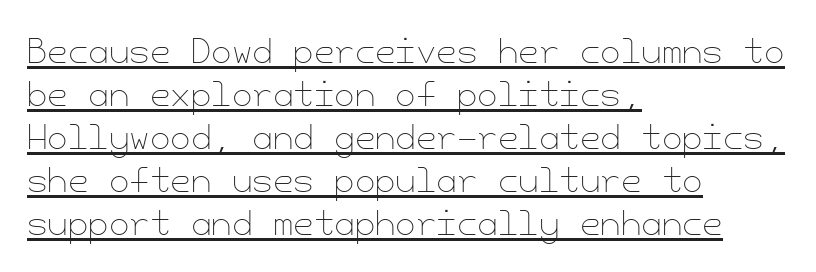
The image shows 33 px thin type, upright; set left-aligned, normal line spacing (1.3x), normal letter spacing, underlined; low stroke contrast and a small x-height.
